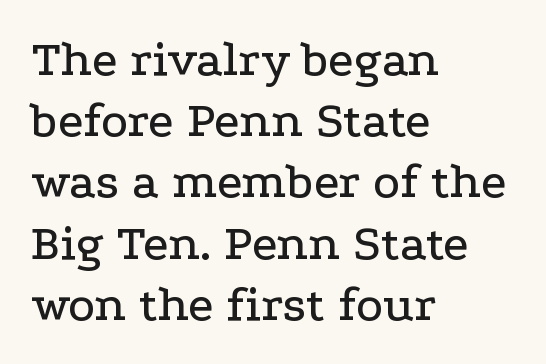
{"serif": "yes", "italic": "no", "width": "wide", "stroke_contrast": "low", "x_height": "medium", "monospaced": "no", "underline": "no", "align": "left", "line_spacing_ratio": 1.2, "letter_spacing": "normal", "letter_spacing_em": 0.0, "glyph_px": 51}
